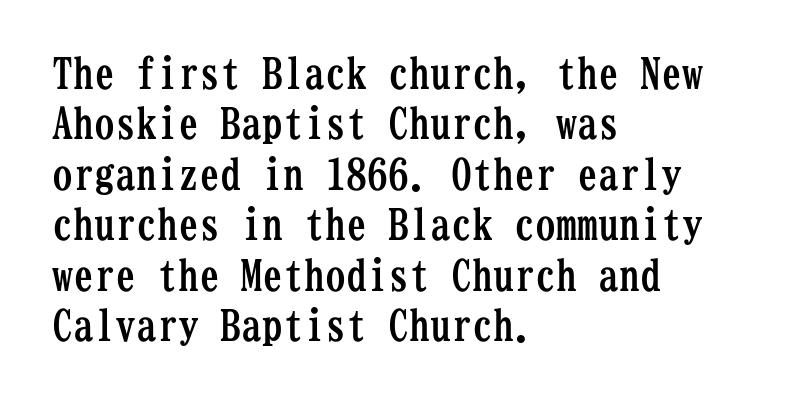
Q: Is the text bold? A: Yes.
Q: Is the text italic (slanted)? A: No, it is upright.
Q: Is the typeface a serif or a sans-serif typeface? A: Serif.
Q: Is the text underlined? A: No.
Q: How is the paragraph aligned? A: Left-aligned.
Q: Is the spacing between letters normal or unusually wide? A: Normal.
Q: Width (condensed, normal, or wide)? A: Condensed.
Q: Stroke contrast? A: Low.
Q: x-height? A: Medium.
Q: Monospaced? A: Yes.
